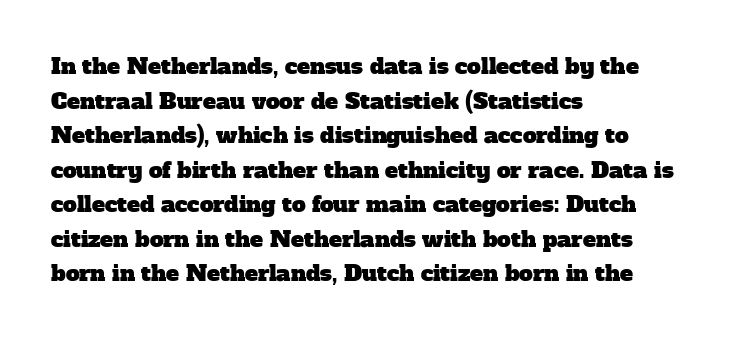
Q: Is the text underlined? A: No.
Q: How is the paragraph aligned? A: Left-aligned.
Q: Is the spacing between letters normal or unusually wide? A: Normal.
Q: Is the spacing between lines tight, normal or loose? A: Normal.
